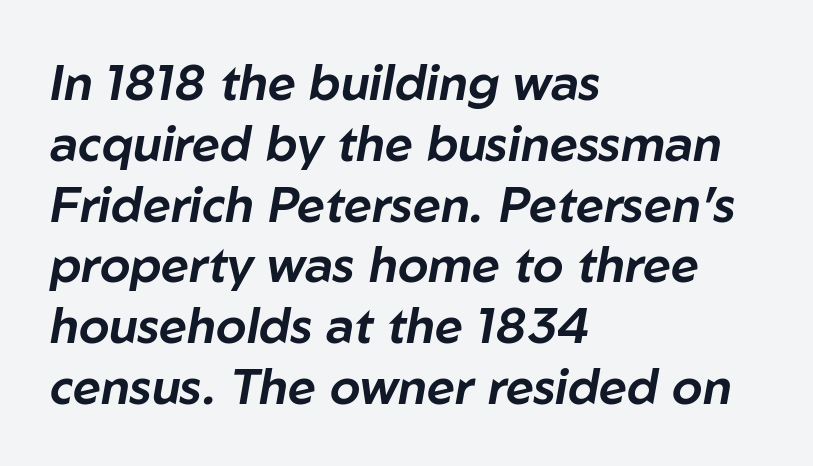
{"italic": "yes", "lean": "right", "slant_degrees": 10, "width": "normal", "stroke_contrast": "low", "x_height": "medium", "monospaced": "no", "underline": "no", "align": "left", "line_spacing_ratio": 1.24, "letter_spacing": "normal", "letter_spacing_em": 0.0, "glyph_px": 49}
